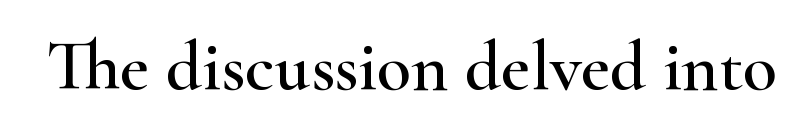
{"serif": "yes", "italic": "no", "width": "wide", "stroke_contrast": "high", "x_height": "small", "monospaced": "no", "underline": "no", "letter_spacing": "normal", "letter_spacing_em": 0.0, "glyph_px": 71}
